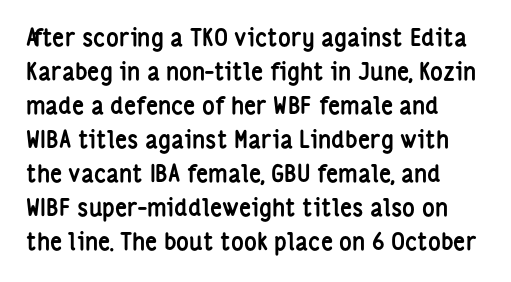
{"italic": "no", "bold": "yes", "underline": "no", "line_spacing": "normal", "line_spacing_ratio": 1.42, "letter_spacing": "normal", "letter_spacing_em": 0.0, "glyph_px": 24}
